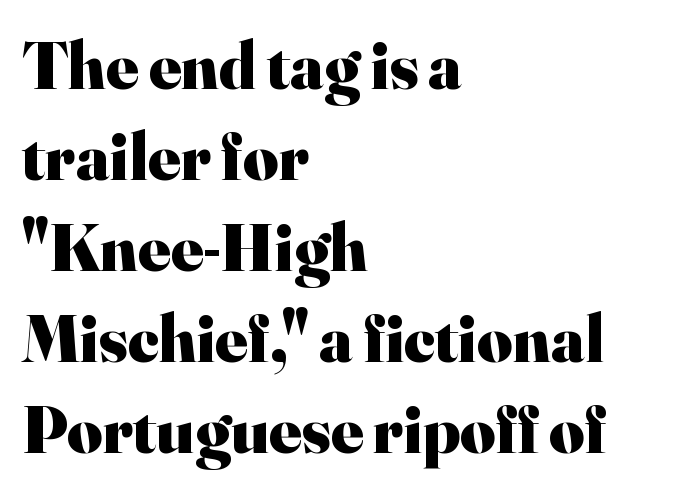
{"serif": "yes", "italic": "no", "bold": "yes", "weight": "heavy", "width": "normal", "stroke_contrast": "high", "x_height": "small", "monospaced": "no", "underline": "no", "align": "left", "line_spacing": "normal", "line_spacing_ratio": 1.34, "letter_spacing": "normal", "letter_spacing_em": 0.0, "glyph_px": 68}
